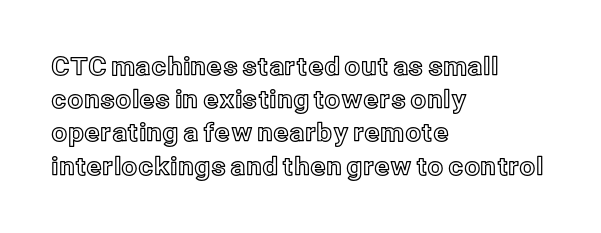
Q: Is the text italic (slanted)? A: No, it is upright.
Q: Is the text underlined? A: No.
Q: How is the paragraph aligned? A: Left-aligned.
Q: Is the spacing between letters normal or unusually wide? A: Normal.
Q: Is the spacing between lines tight, normal or loose? A: Normal.
